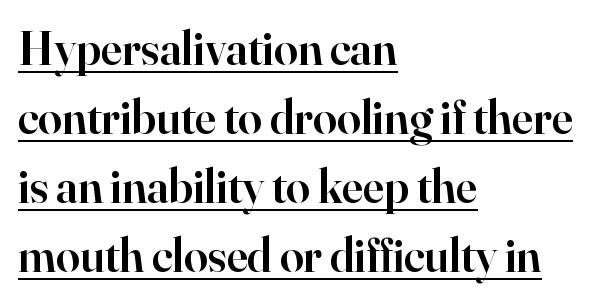
Notice how the passage keeps a crisp vertical edge on the left only. How are the letters spaced? Ordinarily, with no added tracking. A continuous stroke trails under the words, as in a hyperlink. This is the regular roman posture of the typeface.
